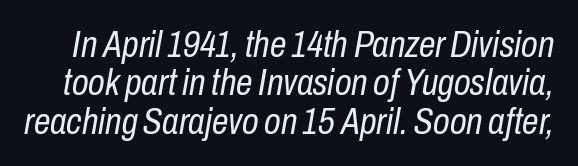
Type without underlining. The rendering uses natural spacing where letterforms have individual widths. How are the letters spaced? Ordinarily, with no added tracking. When letters slant like this, we call the style italic.
